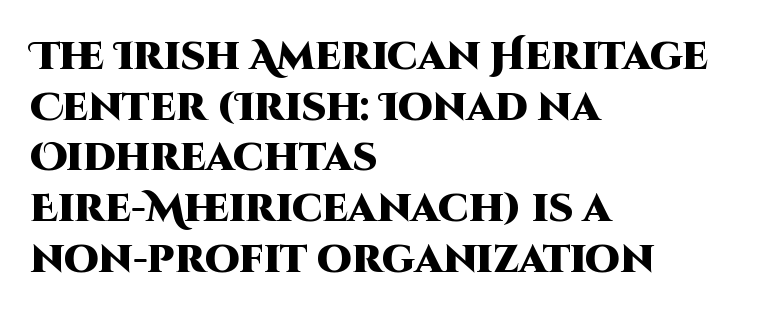
{"serif": "no", "italic": "no", "bold": "yes", "weight": "heavy", "width": "normal", "stroke_contrast": "high", "x_height": "large", "monospaced": "no", "underline": "no", "align": "left", "line_spacing": "normal", "line_spacing_ratio": 1.3, "letter_spacing": "normal", "letter_spacing_em": 0.0, "glyph_px": 39}
